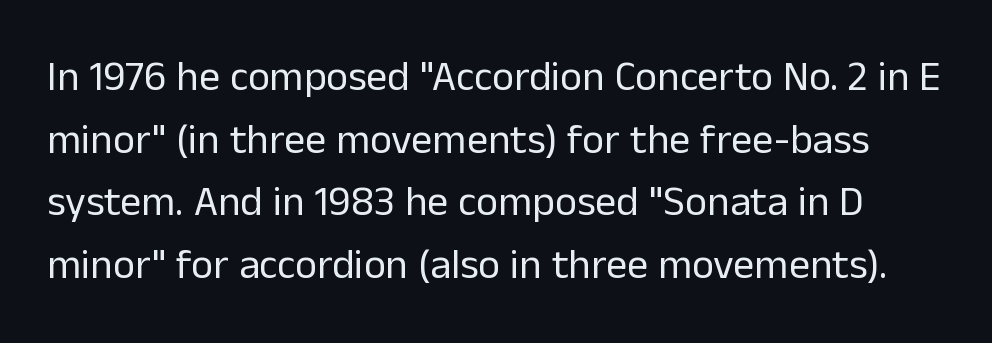
Compared with a typical body face, this is equally light or lighter still. The area under the type is left untouched. Letter spacing: default. A typesetter would call this proportional, since set widths differ per character. The specimen reads as upright at a glance. Classification — sans serif.
